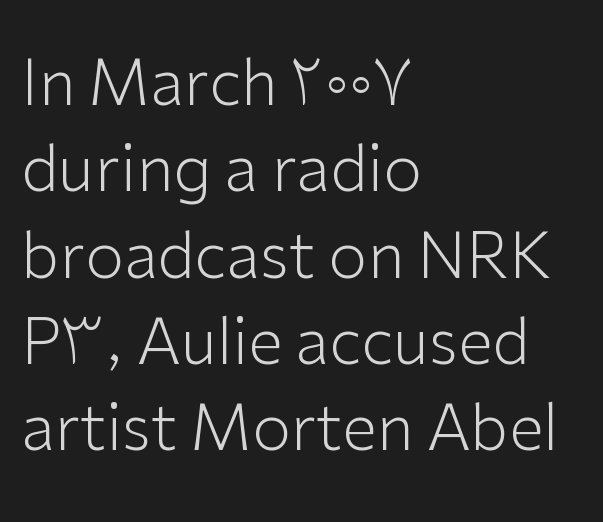
{"serif": "no", "italic": "no", "bold": "no", "weight": "light", "width": "normal", "stroke_contrast": "low", "x_height": "medium", "monospaced": "no", "underline": "no", "align": "left", "line_spacing": "normal", "line_spacing_ratio": 1.37, "letter_spacing": "normal", "letter_spacing_em": 0.0, "glyph_px": 63}
